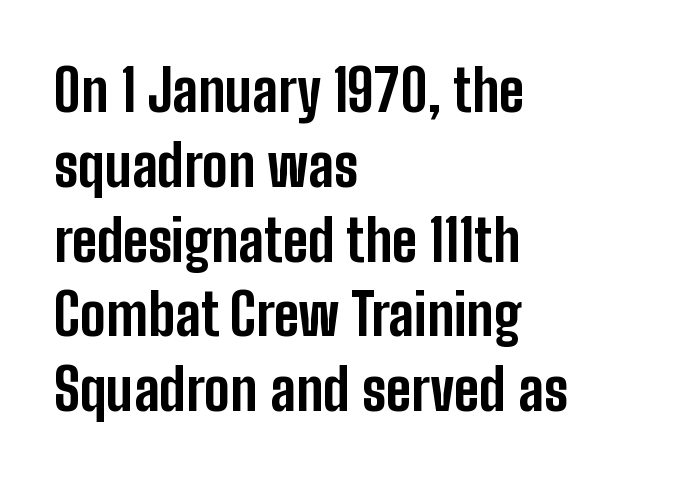
Typeset ragged right — the left edge is the straight one. Its strokes are broad and dark, the hallmark of bold type. One glance says typical: line gaps are just what's usual. Look at the bottom of the vertical strokes: they stop flat, with no serifs. Underlining? Definitely not there. Nothing unusual about the tracking: characters are spaced as the font intends.
